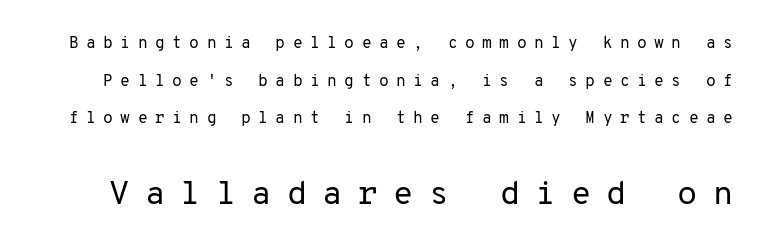
The image shows 33 px regular-weight sans-serif type, upright, monospaced; set loose line spacing (2.35x), unusually wide letter spacing (+0.46 em), not underlined; the second (bottom) block is 2.06x larger; low stroke contrast and a medium x-height.
